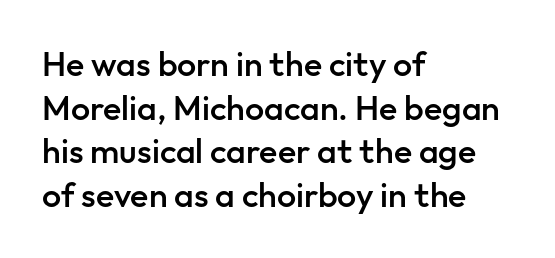
Q: Is the text bold? A: Semi-bold.
Q: Is the text italic (slanted)? A: No, it is upright.
Q: Is the typeface a serif or a sans-serif typeface? A: Sans-serif.
Q: Is the text underlined? A: No.
Q: How is the paragraph aligned? A: Left-aligned.
Q: Is the spacing between letters normal or unusually wide? A: Normal.
Q: Is the spacing between lines tight, normal or loose? A: Normal.
Q: Width (condensed, normal, or wide)? A: Normal.
Q: Stroke contrast? A: Low.
Q: x-height? A: Medium.
Q: Monospaced? A: No.
